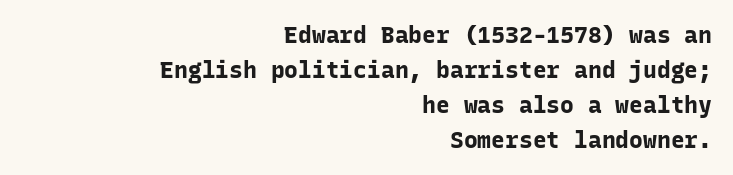
{"italic": "no", "bold": "yes", "underline": "no", "align": "right", "line_spacing": "normal", "line_spacing_ratio": 1.52, "letter_spacing": "normal", "letter_spacing_em": 0.0, "glyph_px": 23}
